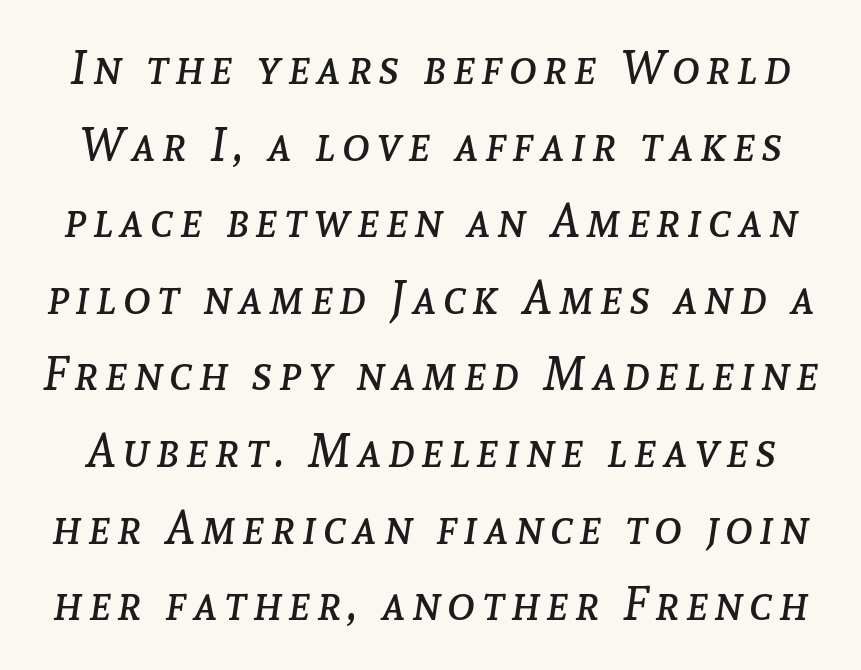
The image shows 47 px regular-weight type, italic (leaning right); set normal line spacing (1.63x), not underlined; low stroke contrast and a medium x-height.
